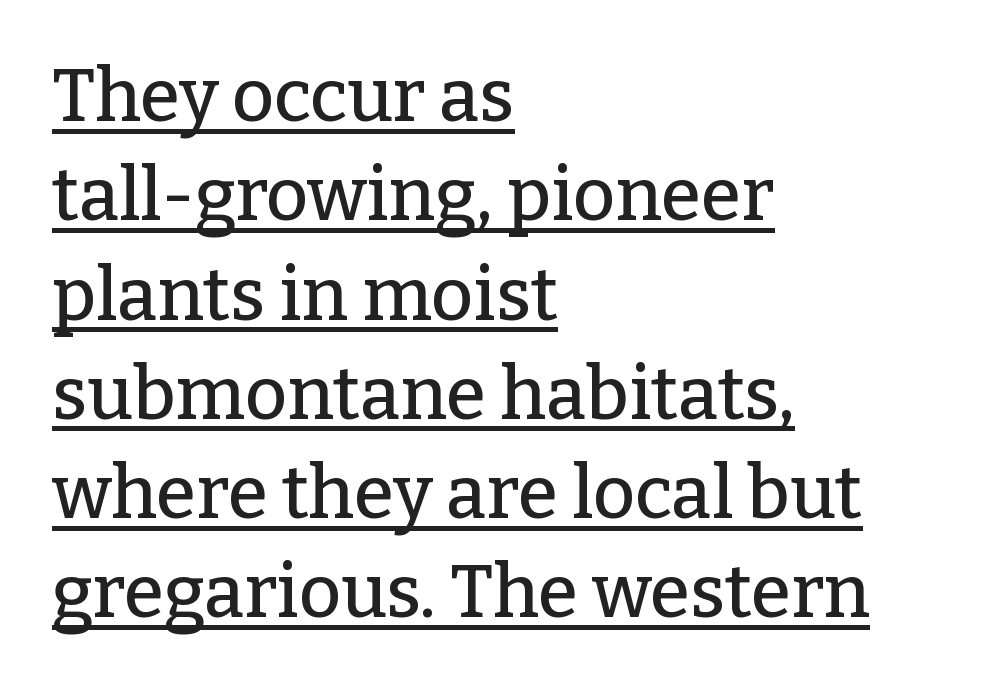
{"serif": "yes", "italic": "no", "width": "normal", "stroke_contrast": "low", "x_height": "medium", "monospaced": "no", "underline": "yes", "align": "left", "line_spacing": "normal", "line_spacing_ratio": 1.36, "letter_spacing": "normal", "letter_spacing_em": 0.0, "glyph_px": 73}
